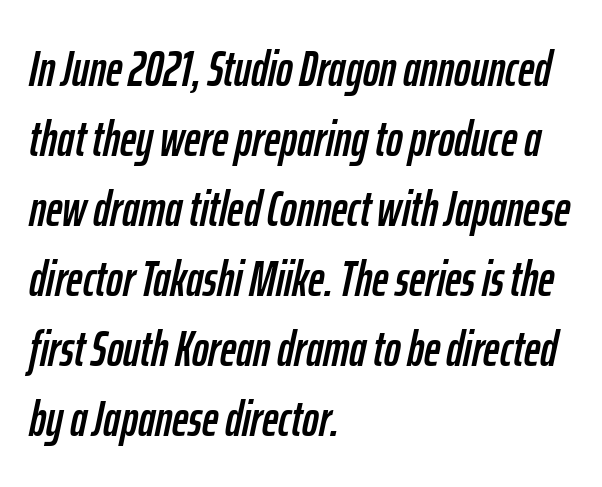
{"italic": "yes", "lean": "right", "slant_degrees": 12, "width": "condensed", "stroke_contrast": "low", "x_height": "medium", "monospaced": "no", "underline": "no", "align": "left", "line_spacing": "normal", "line_spacing_ratio": 1.4, "letter_spacing": "normal", "letter_spacing_em": 0.0, "glyph_px": 50}
